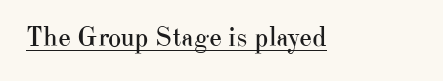
{"serif": "yes", "italic": "no", "bold": "no", "weight": "regular", "width": "normal", "stroke_contrast": "high", "x_height": "small", "monospaced": "no", "underline": "yes", "letter_spacing": "normal", "letter_spacing_em": 0.0, "glyph_px": 28}
